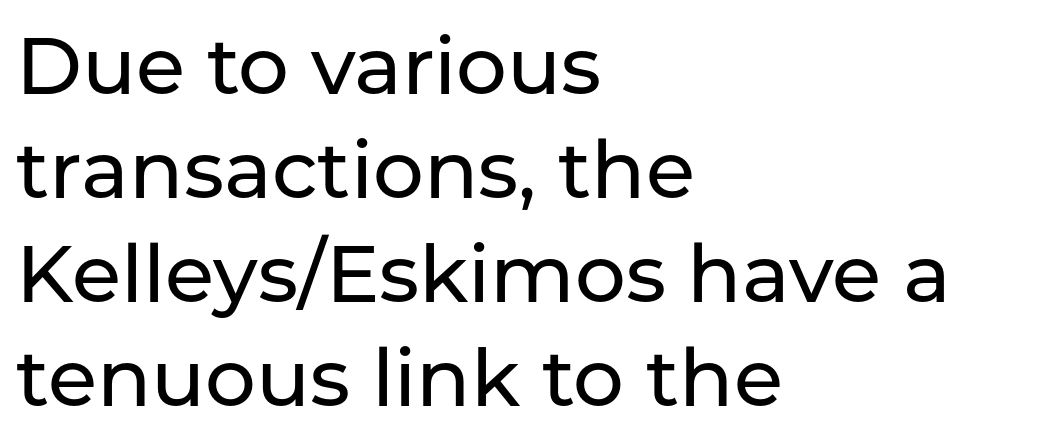
{"serif": "no", "italic": "no", "width": "normal", "stroke_contrast": "low", "x_height": "medium", "monospaced": "no", "underline": "no", "align": "left", "line_spacing": "normal", "line_spacing_ratio": 1.3, "letter_spacing": "normal", "letter_spacing_em": 0.0, "glyph_px": 80}
